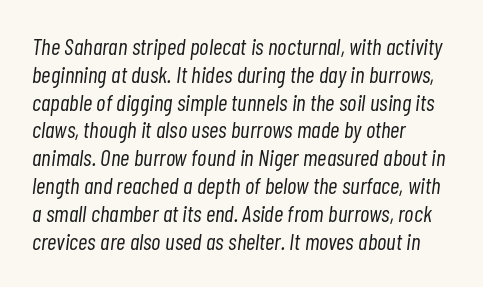
Descenders hang freely into open space. Rendered with sloped, italic letterforms. Here the glyphs are tracked normally, forming tight word shapes. The cut favours lightness, reaching ordinary text weight at its darkest. The text block is weighted toward the left margin, trailing off unevenly rightward.
